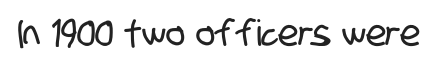
The rendering shows plain stroke endings on the letterforms — a sans-serif design. Does extra space separate the letters? No, they use regular spacing. The rendering uses natural spacing where letterforms have individual widths. Lines of text with bare space underneath.
